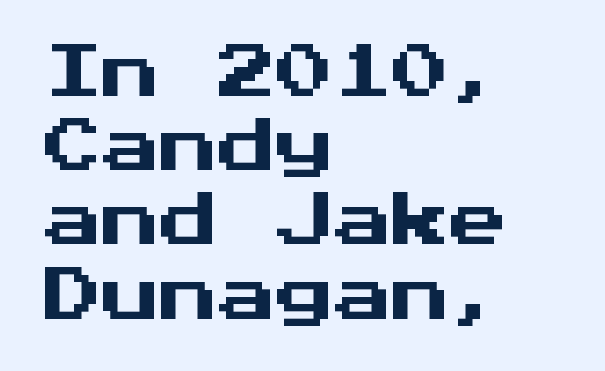
{"serif": "no", "italic": "no", "width": "normal", "stroke_contrast": "medium", "x_height": "medium", "monospaced": "yes", "underline": "no", "align": "left", "line_spacing": "normal", "line_spacing_ratio": 1.28, "letter_spacing": "normal", "letter_spacing_em": 0.0, "glyph_px": 58}
